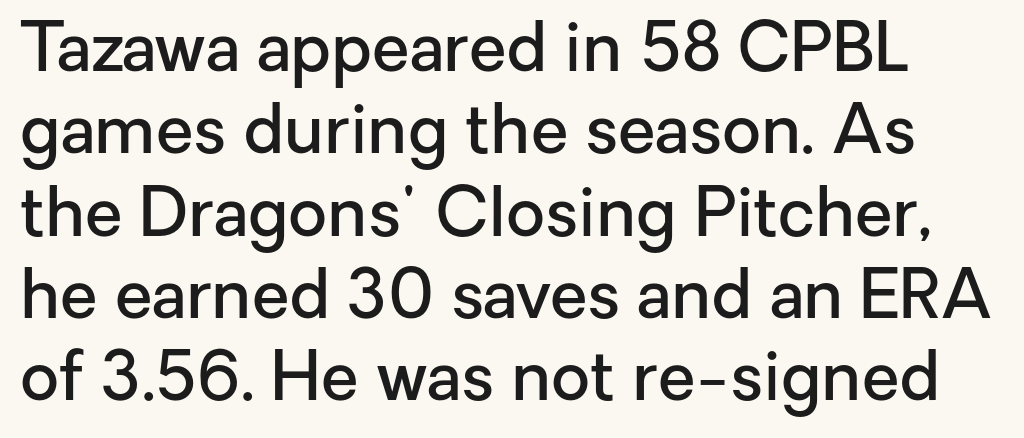
Q: Is the text bold? A: Semi-bold.
Q: Is the text italic (slanted)? A: No, it is upright.
Q: Is the typeface a serif or a sans-serif typeface? A: Sans-serif.
Q: Is the text underlined? A: No.
Q: Is the spacing between letters normal or unusually wide? A: Normal.
Q: Width (condensed, normal, or wide)? A: Normal.
Q: Stroke contrast? A: Low.
Q: x-height? A: Medium.
Q: Monospaced? A: No.
